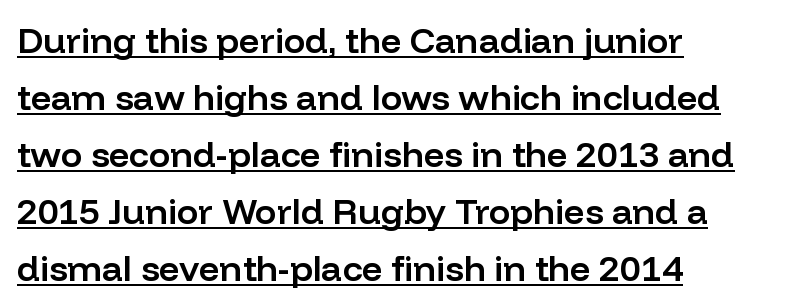
{"serif": "no", "italic": "no", "bold": "semi", "weight": "semibold", "width": "normal", "stroke_contrast": "low", "x_height": "medium", "monospaced": "no", "underline": "yes", "align": "left", "line_spacing": "normal", "line_spacing_ratio": 1.58, "letter_spacing": "normal", "letter_spacing_em": 0.0, "glyph_px": 36}
